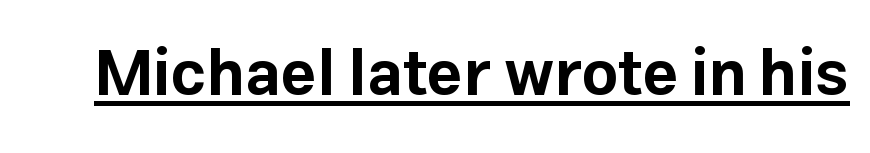
Q: Is the text bold? A: Yes.
Q: Is the text italic (slanted)? A: No, it is upright.
Q: Is the typeface a serif or a sans-serif typeface? A: Sans-serif.
Q: Is the text underlined? A: Yes.
Q: Is the spacing between letters normal or unusually wide? A: Normal.
Q: Width (condensed, normal, or wide)? A: Normal.
Q: Stroke contrast? A: Low.
Q: x-height? A: Medium.
Q: Monospaced? A: No.
